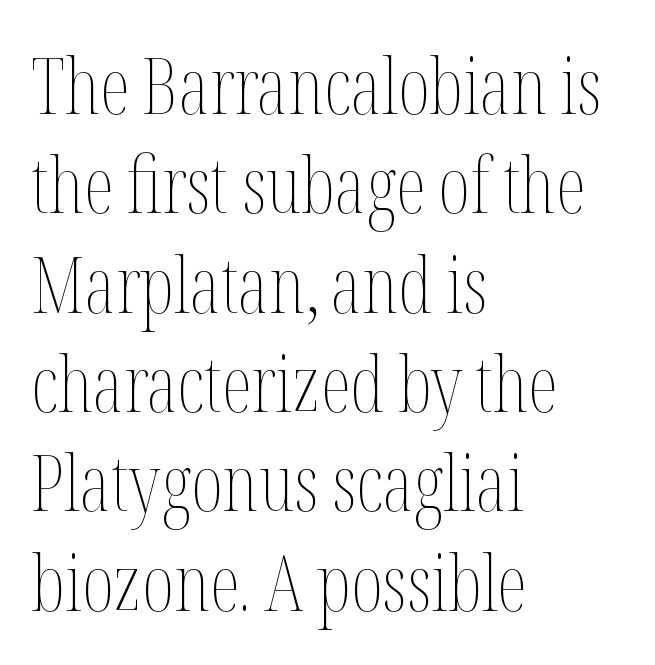
Which margin do the lines hug? The left one — the right edge is uneven. Underline: absent. Vertical spacing — default. A typesetter would call this proportional, since set widths differ per character. The axis of the letterforms is exactly vertical.
